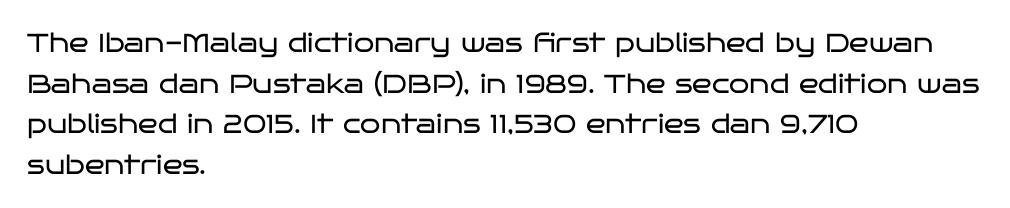
The zone under the glyphs is completely vacant. Letters have the restrained weight of plain body copy at most. Line beginnings align vertically; line endings do not. The gaps between neighbouring characters are ordinary and unremarkable.
